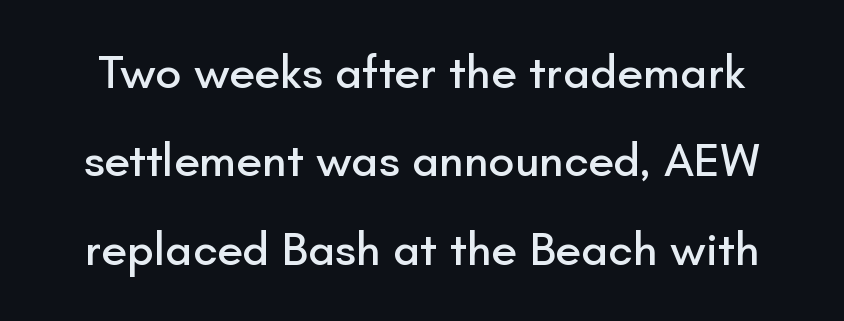
The image shows 47 px sans-serif type, upright; set line spacing 1.88x, normal letter spacing, not underlined; low stroke contrast and a small x-height.
